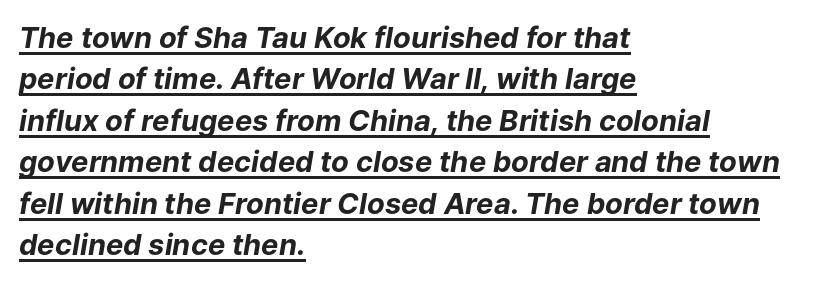
Q: Is the text bold? A: Yes.
Q: Is the text italic (slanted)? A: Yes, it leans right by about 9 degrees.
Q: Is the text underlined? A: Yes.
Q: How is the paragraph aligned? A: Left-aligned.
Q: Is the spacing between letters normal or unusually wide? A: Normal.
Q: Is the spacing between lines tight, normal or loose? A: Normal.
Q: Width (condensed, normal, or wide)? A: Normal.
Q: Stroke contrast? A: Low.
Q: x-height? A: Medium.
Q: Monospaced? A: No.
